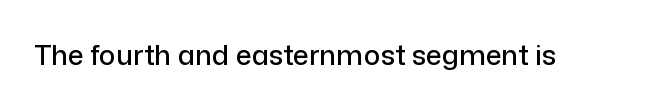
Q: Is the text italic (slanted)? A: No, it is upright.
Q: Is the typeface a serif or a sans-serif typeface? A: Sans-serif.
Q: Is the text underlined? A: No.
Q: Is the spacing between letters normal or unusually wide? A: Normal.
Q: Width (condensed, normal, or wide)? A: Normal.
Q: Stroke contrast? A: Low.
Q: x-height? A: Medium.
Q: Monospaced? A: No.
